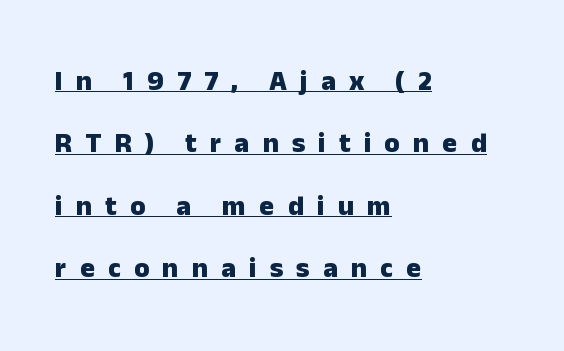
This is roman type, the default non-slanted kind. This rendering widens character spacing well past its baseline value. Layout note: lines flush left. This sample has the flowing, uneven cadence of proportional lettering.
